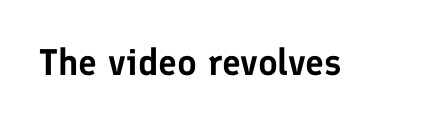
The image shows 37 px sans-serif type, upright; set normal letter spacing, not underlined; low stroke contrast and a medium x-height.
